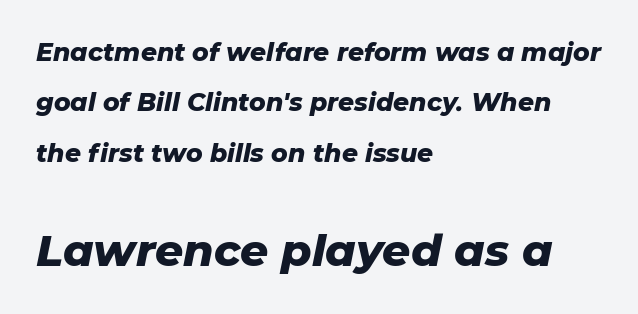
Caption: multi-line text, flush left, ragged right. Compared with typical paragraphs, the rows here are farther apart. Character size in the trailing block exceeds that of the leading block. Pretty heavy lettering here — definitely bold. This rendering features lettering with no underline.
